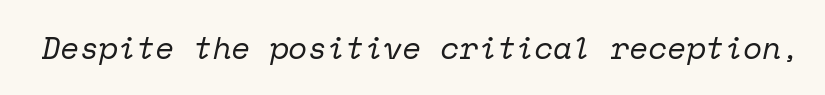
Clear beneath every line of the passage. Is this a sans? No — the strokes have serifs. Students, note that the glyphs here touch the page at normal intervals. Unbolded letterforms with no extra heft. Monospaced: the letters line up in strict vertical columns.
